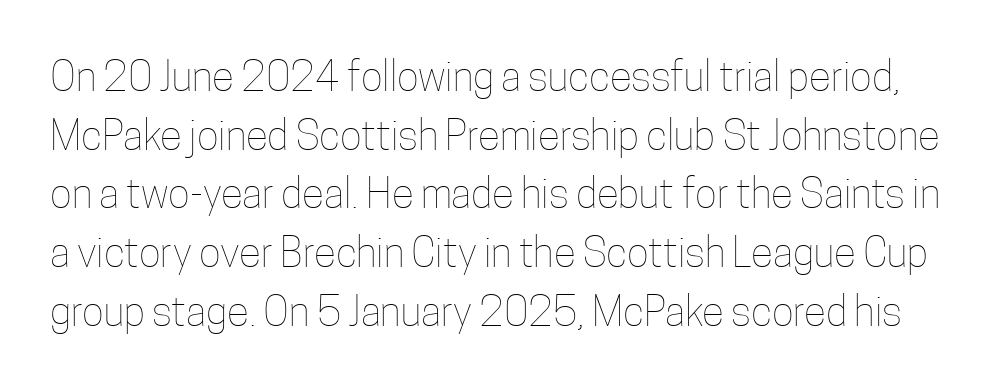
This reads as an unemphasized weight, regular at the heaviest. The letters advance in unequal steps, a hallmark of proportional type. Letter spacing: default. The block of text has a typical density, with ordinary space between rows. Unmarked baselines from the first word to the last. Italic? Not at all — the glyphs are vertical.
